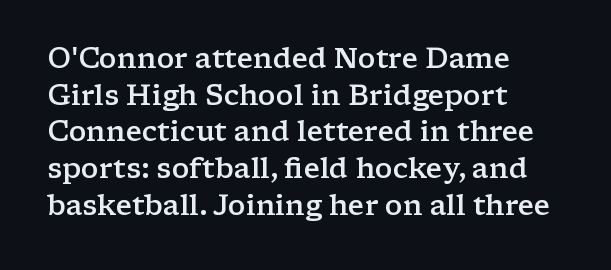
{"serif": "yes", "italic": "no", "bold": "semi", "weight": "semibold", "width": "wide", "stroke_contrast": "low", "x_height": "medium", "monospaced": "no", "underline": "no", "align": "left", "line_spacing": "normal", "line_spacing_ratio": 1.31, "letter_spacing": "normal", "letter_spacing_em": 0.0, "glyph_px": 28}
